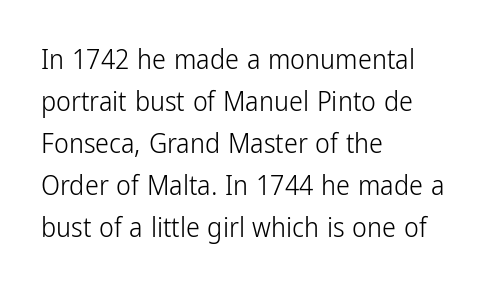
The image shows 28 px light, condensed sans-serif type, upright; set left-aligned, normal line spacing (1.5x), normal letter spacing, not underlined; low stroke contrast and a medium x-height.
